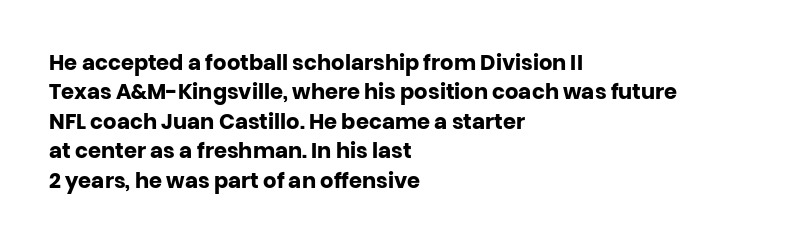
Q: Is the text bold? A: Yes.
Q: Is the text italic (slanted)? A: No, it is upright.
Q: Is the text underlined? A: No.
Q: How is the paragraph aligned? A: Left-aligned.
Q: Is the spacing between letters normal or unusually wide? A: Normal.
Q: Is the spacing between lines tight, normal or loose? A: Normal.
